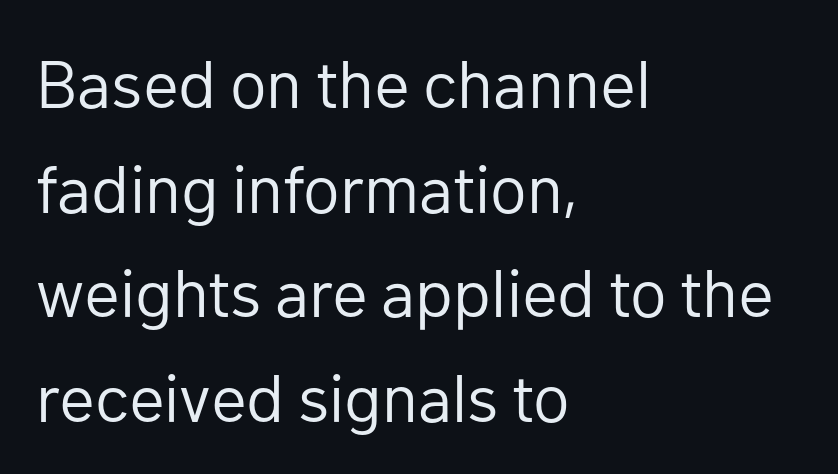
The image shows 67 px regular-weight sans-serif type, upright; set left-aligned, normal line spacing (1.56x), normal letter spacing, not underlined; low stroke contrast and a medium x-height.
